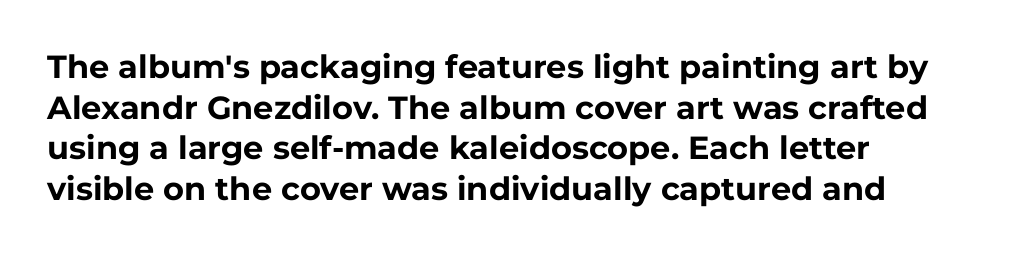
The image shows 32 px bold sans-serif type, upright; set left-aligned, normal line spacing (1.27x), normal letter spacing, not underlined; low stroke contrast and a medium x-height.
